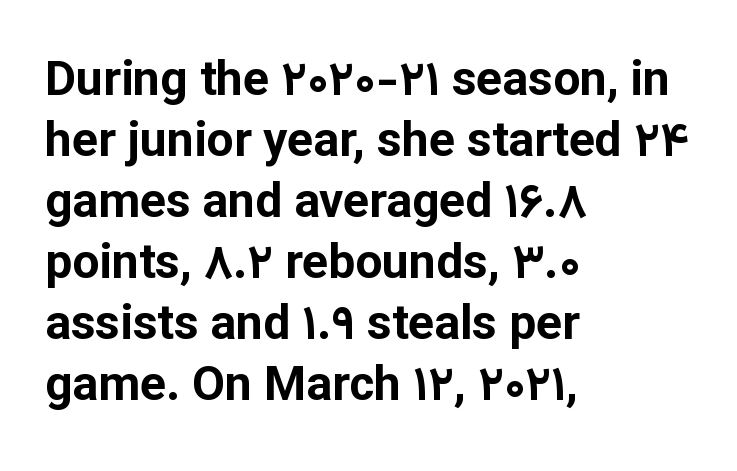
The image shows 48 px bold sans-serif type, upright; set left-aligned, normal line spacing (1.27x), normal letter spacing, not underlined; low stroke contrast and a medium x-height.
